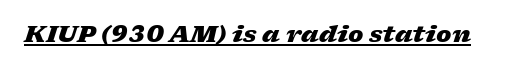
The image shows 23 px bold type, italic (leaning right); set normal letter spacing, underlined.
